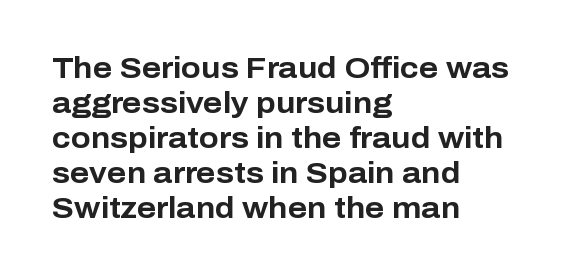
Q: Is the text bold? A: Yes.
Q: Is the text italic (slanted)? A: No, it is upright.
Q: Is the typeface a serif or a sans-serif typeface? A: Sans-serif.
Q: Is the text underlined? A: No.
Q: How is the paragraph aligned? A: Left-aligned.
Q: Is the spacing between letters normal or unusually wide? A: Normal.
Q: Width (condensed, normal, or wide)? A: Normal.
Q: Stroke contrast? A: Low.
Q: x-height? A: Medium.
Q: Monospaced? A: No.
